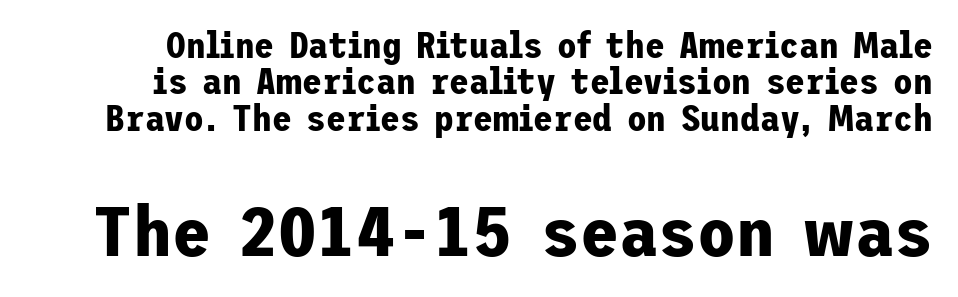
{"serif": "no", "italic": "no", "bold": "yes", "weight": "bold", "width": "normal", "stroke_contrast": "low", "x_height": "medium", "underline": "no", "line_spacing": "tight", "line_spacing_ratio": 1.01, "letter_spacing": "normal", "letter_spacing_em": 0.0, "larger_block": "second", "size_ratio": 1.97, "glyph_px": 71}
